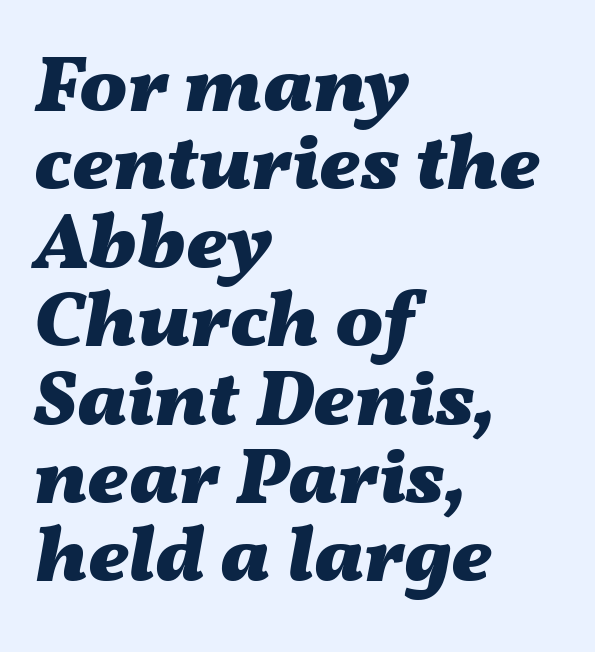
{"italic": "yes", "lean": "right", "slant_degrees": 11, "bold": "yes", "weight": "heavy", "width": "wide", "stroke_contrast": "medium", "x_height": "medium", "monospaced": "no", "underline": "no", "align": "left", "line_spacing": "tight", "line_spacing_ratio": 0.98, "letter_spacing": "normal", "letter_spacing_em": 0.0, "glyph_px": 80}
